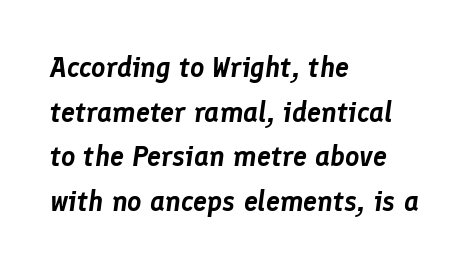
The image shows 28 px text type, italic (leaning right); set left-aligned, normal line spacing (1.59x), normal letter spacing, not underlined; low stroke contrast and a medium x-height.
